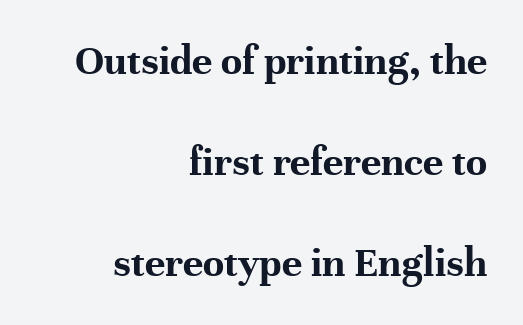
{"serif": "yes", "italic": "no", "bold": "yes", "weight": "bold", "width": "normal", "stroke_contrast": "high", "x_height": "medium", "monospaced": "no", "underline": "no", "align": "right", "line_spacing": "loose", "line_spacing_ratio": 2.35, "letter_spacing": "normal", "letter_spacing_em": 0.0, "glyph_px": 43}
